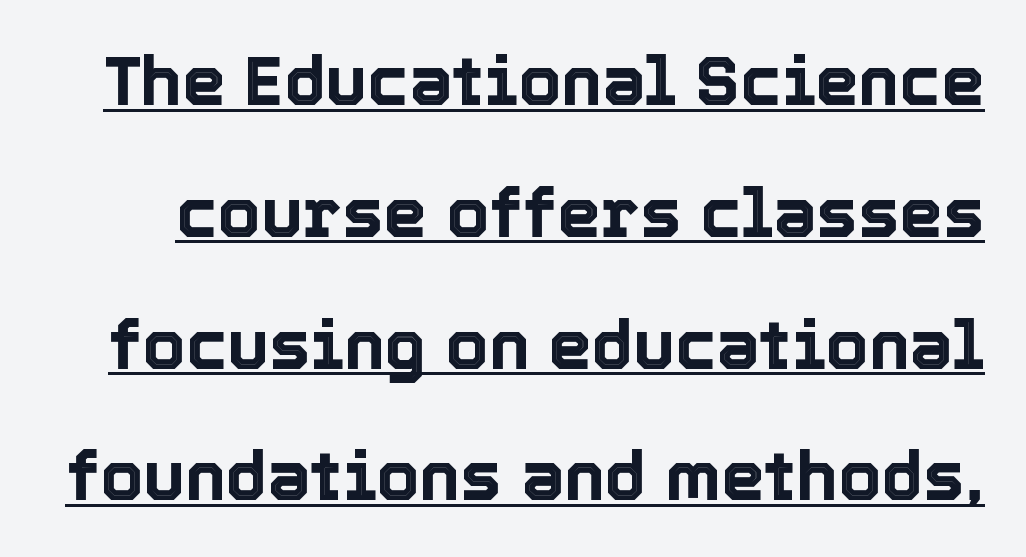
{"italic": "no", "width": "normal", "x_height": "medium", "monospaced": "no", "underline": "yes", "line_spacing": "loose", "line_spacing_ratio": 1.91, "letter_spacing": "normal", "letter_spacing_em": 0.0, "glyph_px": 69}
